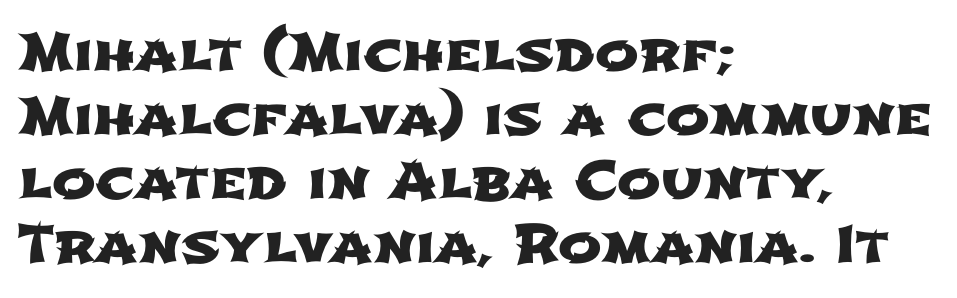
Q: Is the typeface a serif or a sans-serif typeface? A: Sans-serif.
Q: Is the text underlined? A: No.
Q: How is the paragraph aligned? A: Left-aligned.
Q: Is the spacing between letters normal or unusually wide? A: Normal.
Q: Width (condensed, normal, or wide)? A: Wide.
Q: Stroke contrast? A: Low.
Q: x-height? A: Medium.
Q: Monospaced? A: No.
